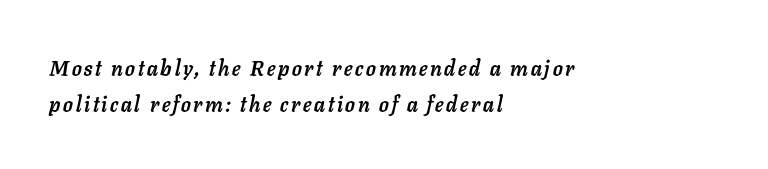
The image shows 21 px bold type, italic (leaning right); set left-aligned, line spacing 1.72x, not underlined.
